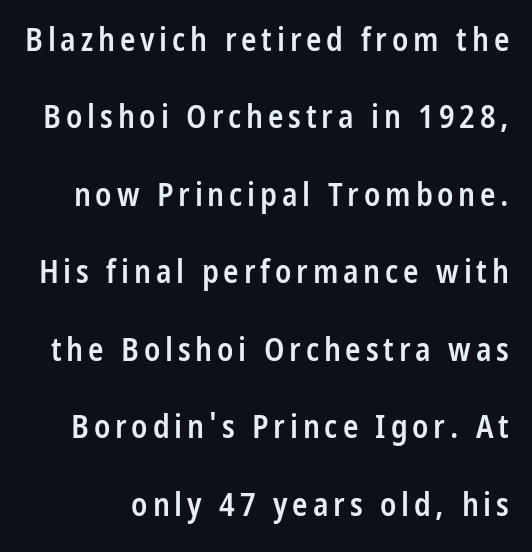
The image shows 32 px semibold, condensed sans-serif type, upright; set loose line spacing (2.42x), not underlined; low stroke contrast and a medium x-height.
